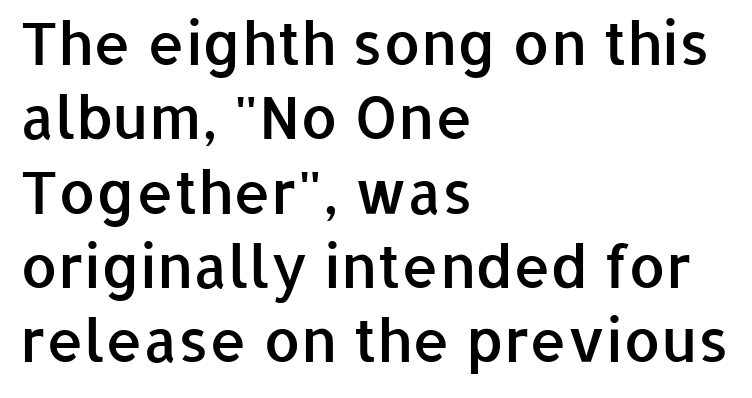
The image shows 59 px semibold sans-serif type, upright; set left-aligned, normal line spacing (1.26x), normal letter spacing, not underlined; low stroke contrast and a medium x-height.
